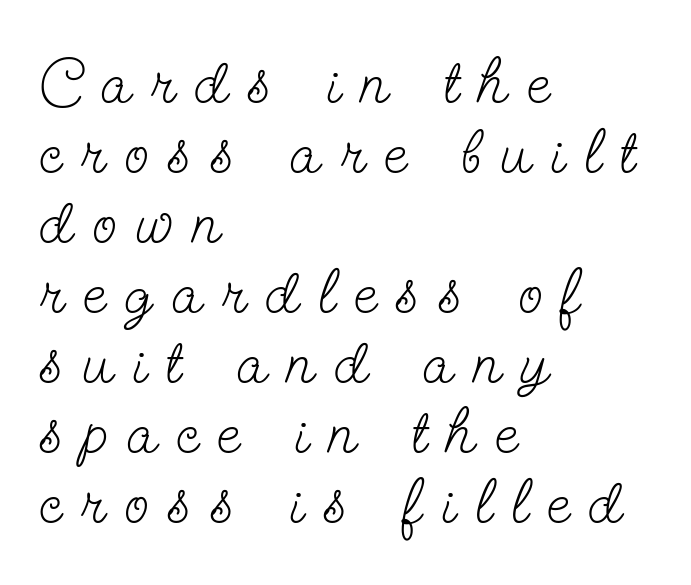
Q: Is the text bold? A: No.
Q: Is the text italic (slanted)? A: Yes.
Q: Is the typeface a serif or a sans-serif typeface? A: Serif.
Q: Is the text underlined? A: No.
Q: How is the paragraph aligned? A: Left-aligned.
Q: Is the spacing between letters normal or unusually wide? A: Unusually wide.
Q: Is the spacing between lines tight, normal or loose? A: Tight.
Q: Width (condensed, normal, or wide)? A: Condensed.
Q: Stroke contrast? A: Low.
Q: x-height? A: Small.
Q: Monospaced? A: No.
